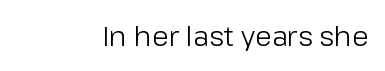
Q: Is the text bold? A: No.
Q: Is the text italic (slanted)? A: No, it is upright.
Q: Is the typeface a serif or a sans-serif typeface? A: Sans-serif.
Q: Is the text underlined? A: No.
Q: Is the spacing between letters normal or unusually wide? A: Normal.
Q: Width (condensed, normal, or wide)? A: Normal.
Q: Stroke contrast? A: Low.
Q: x-height? A: Medium.
Q: Monospaced? A: No.
